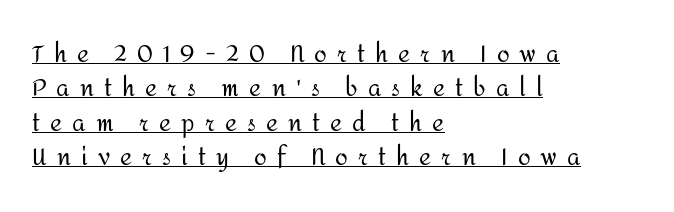
Q: Is the text bold? A: No.
Q: Is the text italic (slanted)? A: No, it is upright.
Q: Is the text underlined? A: Yes.
Q: How is the paragraph aligned? A: Left-aligned.
Q: Is the spacing between letters normal or unusually wide? A: Unusually wide.
Q: Is the spacing between lines tight, normal or loose? A: Normal.
